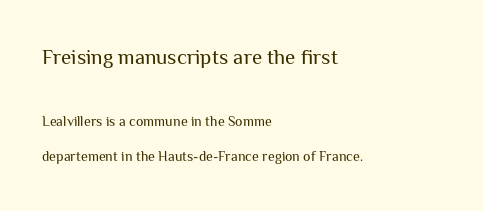
Q: Is the text bold? A: No.
Q: Is the text italic (slanted)? A: No, it is upright.
Q: Is the text underlined? A: No.
Q: How is the paragraph aligned? A: Left-aligned.
Q: Is the spacing between letters normal or unusually wide? A: Normal.
Q: Is the spacing between lines tight, normal or loose? A: Loose.
Q: Which block of text is set in a larger size, the first (top) or the second (bottom)? A: The first (top) one.
